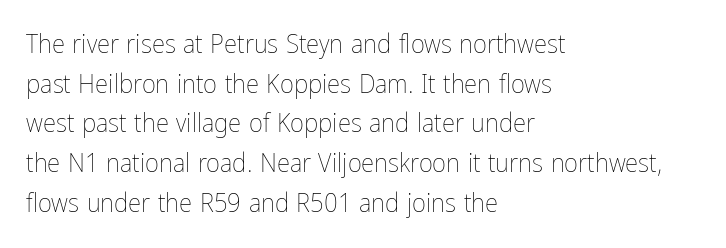
The image shows 27 px text type, upright; set left-aligned, normal line spacing (1.47x), normal letter spacing, not underlined.
